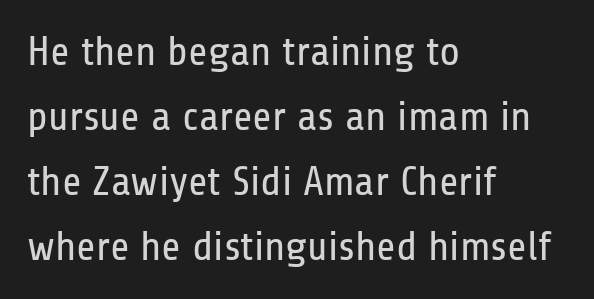
Honestly, the row spacing looks completely unremarkable. Is this a fixed-width face? No — the glyphs have proportional, varying widths. This is not heavy type; no bold has been used. Examine the stroke ends and you'll find no serifs.
